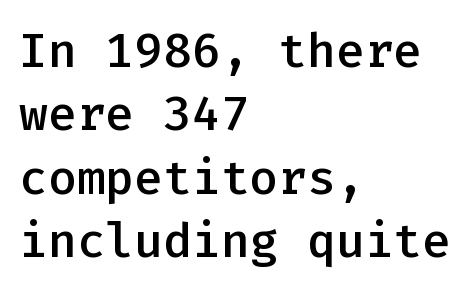
Here the designer chose a console-style face with uniform glyph widths. Every stem runs plumb, perpendicular to the baseline. Where is the straight margin? On the left. The tracking reads as untouched default to a designer's eye.
